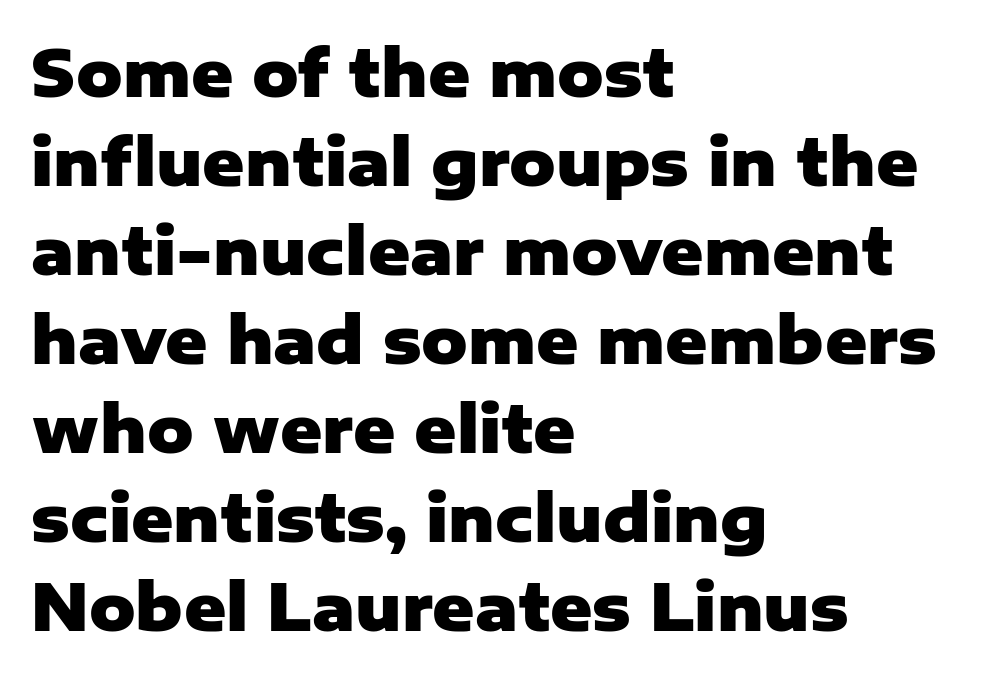
{"serif": "no", "italic": "no", "bold": "yes", "weight": "heavy", "width": "normal", "stroke_contrast": "low", "x_height": "medium", "monospaced": "no", "underline": "no", "align": "left", "line_spacing": "normal", "line_spacing_ratio": 1.39, "letter_spacing": "normal", "letter_spacing_em": 0.0, "glyph_px": 64}
